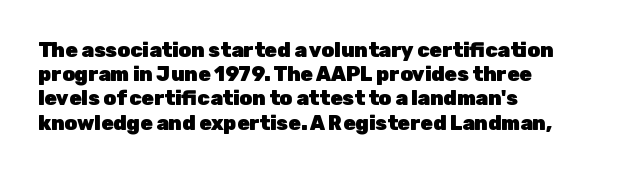
The image shows 20 px bold type, upright; set left-aligned, line spacing 1.21x, normal letter spacing, not underlined.
